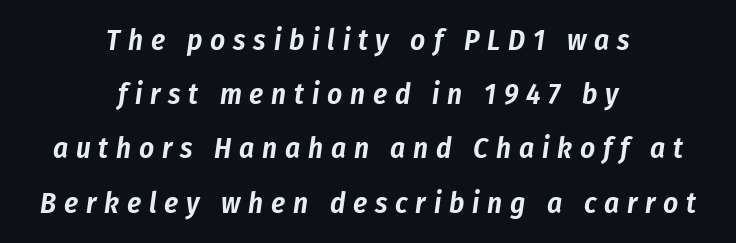
Q: Is the text italic (slanted)? A: Yes, it leans right by about 8 degrees.
Q: Is the text underlined? A: No.
Q: How is the paragraph aligned? A: Centered.
Q: Is the spacing between letters normal or unusually wide? A: Unusually wide.
Q: Width (condensed, normal, or wide)? A: Condensed.
Q: Stroke contrast? A: Low.
Q: x-height? A: Medium.
Q: Monospaced? A: No.
